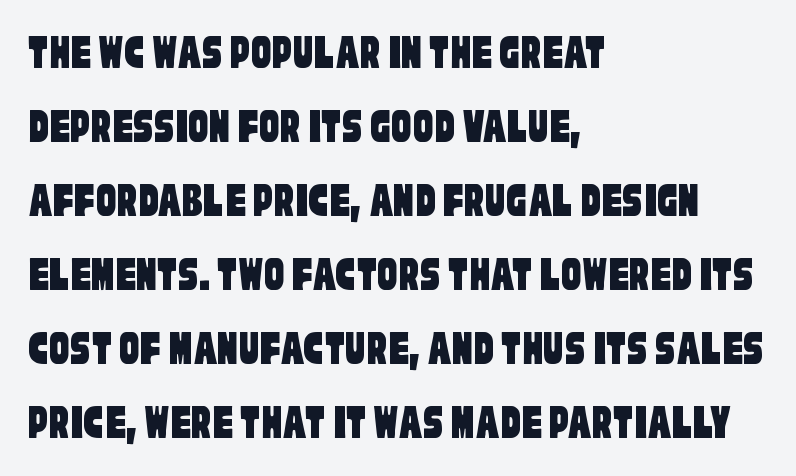
Q: Is the typeface a serif or a sans-serif typeface? A: Sans-serif.
Q: Is the text underlined? A: No.
Q: How is the paragraph aligned? A: Left-aligned.
Q: Is the spacing between letters normal or unusually wide? A: Normal.
Q: Is the spacing between lines tight, normal or loose? A: Normal.
Q: Width (condensed, normal, or wide)? A: Condensed.
Q: Stroke contrast? A: Low.
Q: x-height? A: Large.
Q: Monospaced? A: No.
